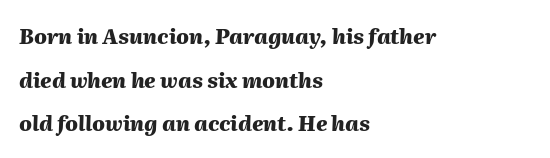
Typographic density is high because the face is bold. The face used here is rendered with its standard letterfit. These lines stand farther apart than default settings would place them. The rendering applies a slant to the glyphs.
